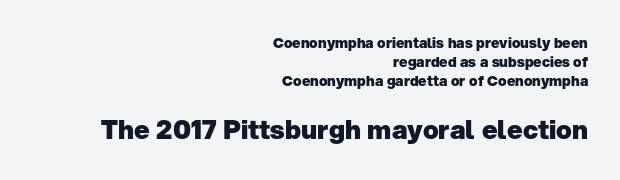
Q: Is the text bold? A: Yes.
Q: Is the text italic (slanted)? A: No, it is upright.
Q: Is the text underlined? A: No.
Q: How is the paragraph aligned? A: Right-aligned.
Q: Is the spacing between letters normal or unusually wide? A: Normal.
Q: Is the spacing between lines tight, normal or loose? A: Normal.
Q: Which block of text is set in a larger size, the first (top) or the second (bottom)? A: The second (bottom) one.
